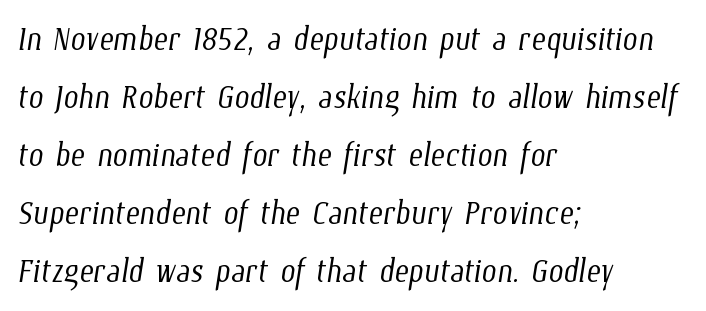
Q: Is the text bold? A: No.
Q: Is the text underlined? A: No.
Q: How is the paragraph aligned? A: Left-aligned.
Q: Is the spacing between letters normal or unusually wide? A: Normal.
Q: Is the spacing between lines tight, normal or loose? A: Normal.
Q: Width (condensed, normal, or wide)? A: Condensed.
Q: Stroke contrast? A: Low.
Q: x-height? A: Medium.
Q: Monospaced? A: No.
